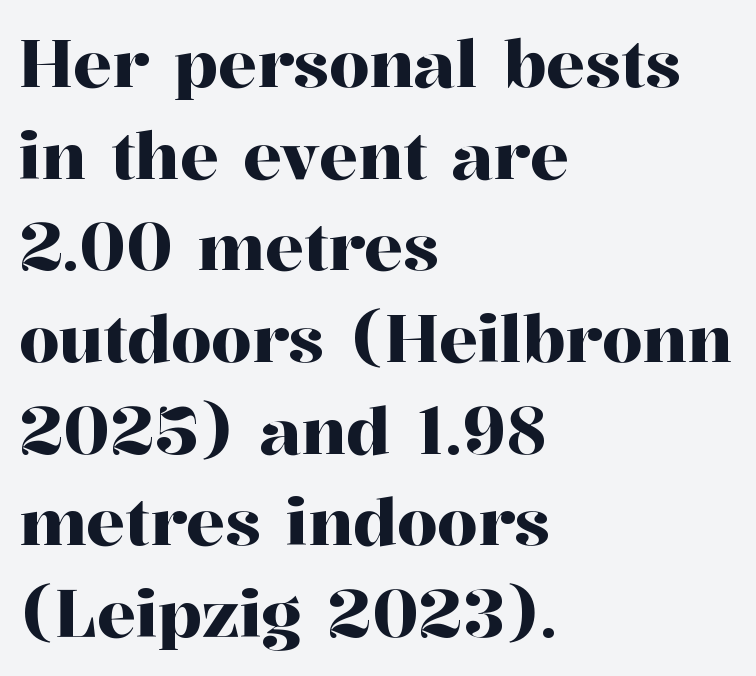
The image shows 65 px serif type, upright; set left-aligned, normal line spacing (1.41x), normal letter spacing, not underlined; high stroke contrast and a medium x-height.
